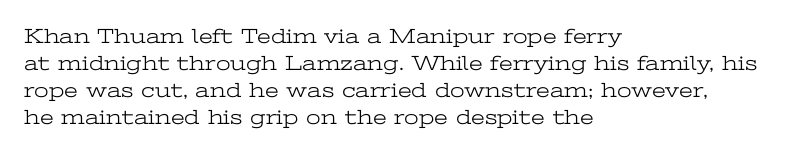
The image shows 21 px text type, upright; set left-aligned, normal line spacing (1.28x), normal letter spacing, not underlined.
